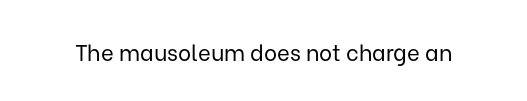
Q: Is the text bold? A: No.
Q: Is the text italic (slanted)? A: No, it is upright.
Q: Is the text underlined? A: No.
Q: Is the spacing between letters normal or unusually wide? A: Normal.
